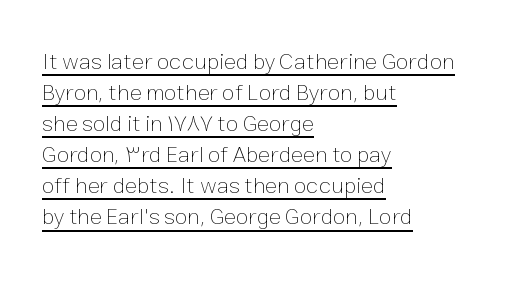
{"italic": "no", "bold": "no", "underline": "yes", "align": "left", "line_spacing": "normal", "line_spacing_ratio": 1.35, "letter_spacing": "normal", "letter_spacing_em": 0.0, "glyph_px": 23}
